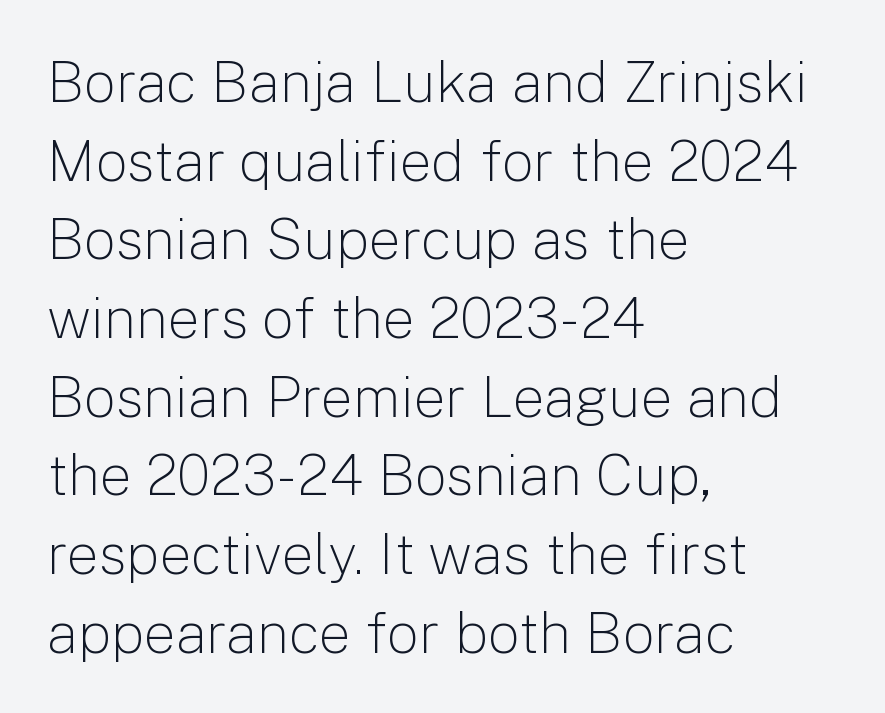
The image shows 57 px light sans-serif type, upright; set left-aligned, normal line spacing (1.38x), normal letter spacing, not underlined; low stroke contrast and a medium x-height.
